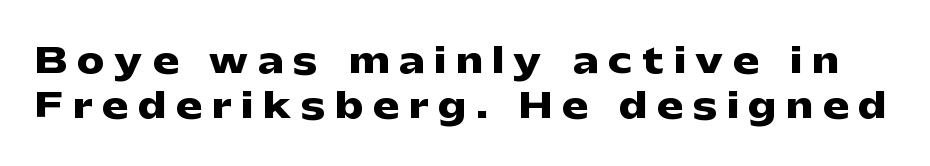
Q: Is the text bold? A: Yes.
Q: Is the text italic (slanted)? A: No, it is upright.
Q: Is the typeface a serif or a sans-serif typeface? A: Sans-serif.
Q: Is the text underlined? A: No.
Q: Is the spacing between letters normal or unusually wide? A: Unusually wide.
Q: Is the spacing between lines tight, normal or loose? A: Normal.
Q: Width (condensed, normal, or wide)? A: Wide.
Q: Stroke contrast? A: Low.
Q: x-height? A: Medium.
Q: Monospaced? A: No.
